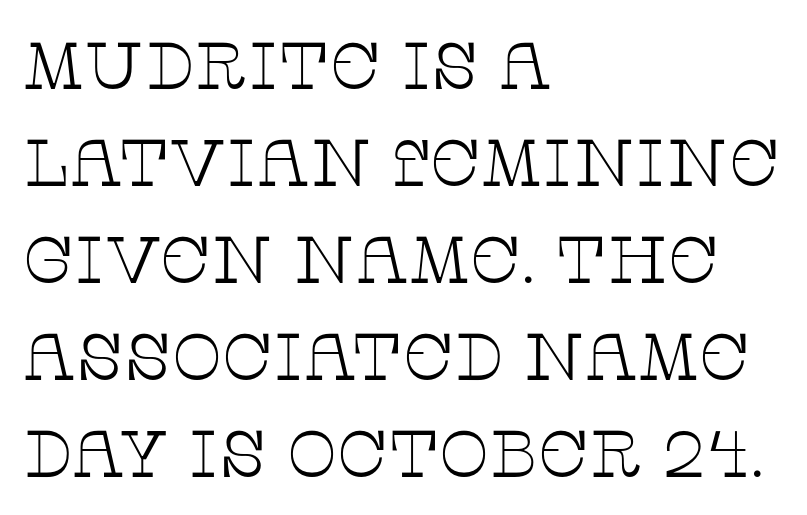
{"serif": "yes", "italic": "no", "bold": "no", "weight": "thin", "width": "wide", "stroke_contrast": "low", "x_height": "large", "monospaced": "no", "underline": "no", "align": "left", "line_spacing": "normal", "line_spacing_ratio": 1.47, "letter_spacing": "normal", "letter_spacing_em": 0.0, "glyph_px": 66}
